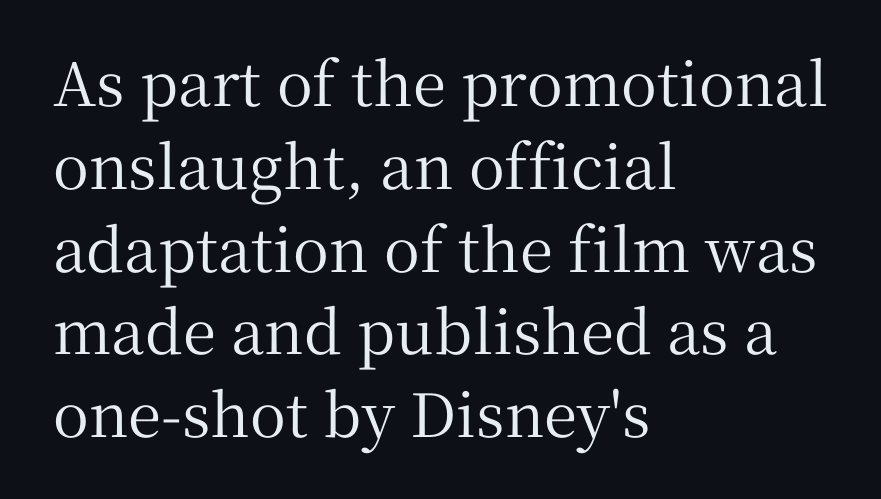
{"serif": "yes", "italic": "no", "width": "normal", "stroke_contrast": "medium", "x_height": "medium", "monospaced": "no", "underline": "no", "align": "left", "line_spacing": "normal", "line_spacing_ratio": 1.38, "letter_spacing": "normal", "letter_spacing_em": 0.0, "glyph_px": 60}
